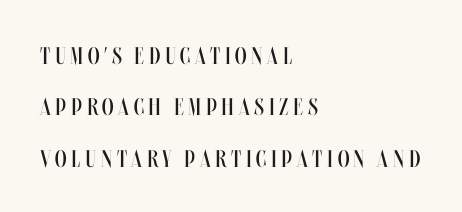
{"italic": "no", "bold": "no", "underline": "no", "align": "left", "line_spacing": "loose", "line_spacing_ratio": 2.14, "glyph_px": 24}
